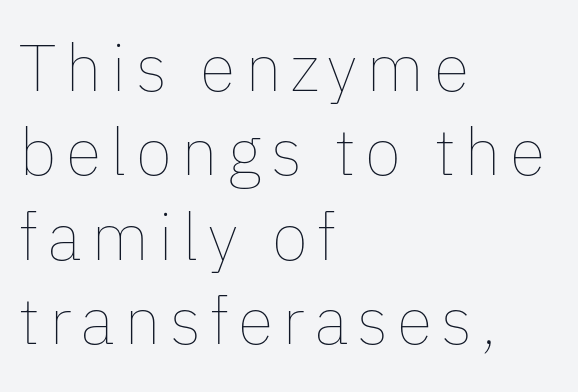
The image shows 66 px thin type, upright; set left-aligned, normal line spacing (1.28x), not underlined; low stroke contrast and a medium x-height.
